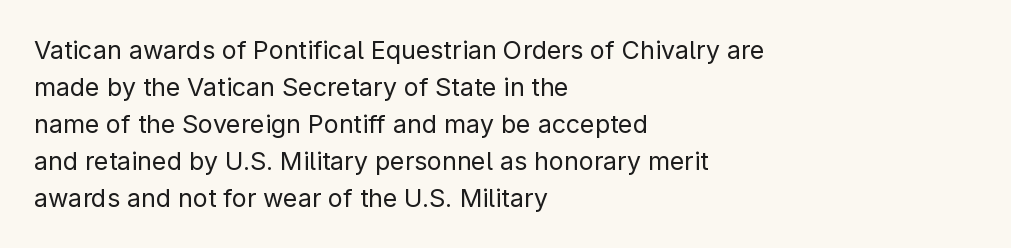
A typesetter would call this leading conventional body-copy spacing. Descender tails drop into unmarked territory. Visually the block forms a straight wall on the left and a jagged coastline on the right. Do the letters lean? They stand straight.
